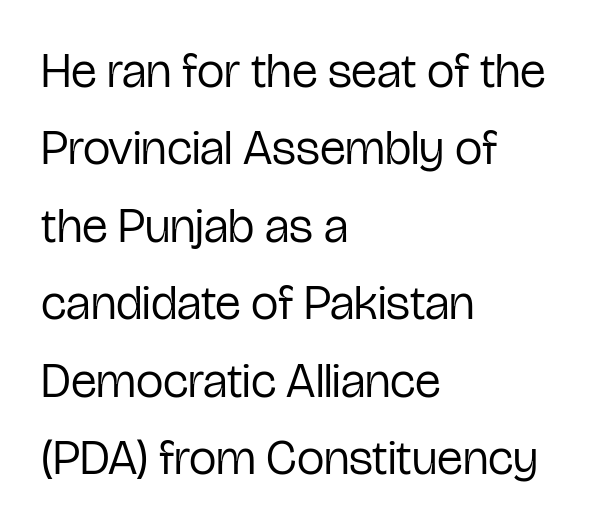
Q: Is the text bold? A: No.
Q: Is the text italic (slanted)? A: No, it is upright.
Q: Is the typeface a serif or a sans-serif typeface? A: Sans-serif.
Q: Is the text underlined? A: No.
Q: How is the paragraph aligned? A: Left-aligned.
Q: Is the spacing between letters normal or unusually wide? A: Normal.
Q: Is the spacing between lines tight, normal or loose? A: Normal.
Q: Width (condensed, normal, or wide)? A: Condensed.
Q: Stroke contrast? A: Low.
Q: x-height? A: Medium.
Q: Monospaced? A: No.
